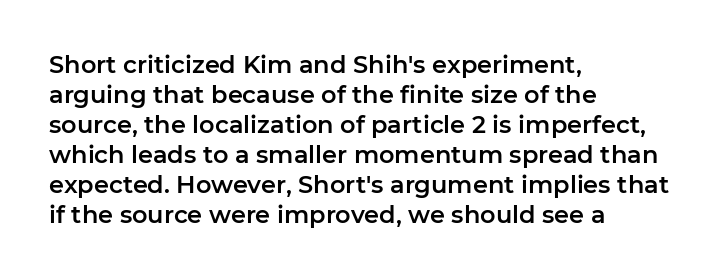
Q: Is the text italic (slanted)? A: No, it is upright.
Q: Is the text underlined? A: No.
Q: How is the paragraph aligned? A: Left-aligned.
Q: Is the spacing between letters normal or unusually wide? A: Normal.
Q: Is the spacing between lines tight, normal or loose? A: Normal.
